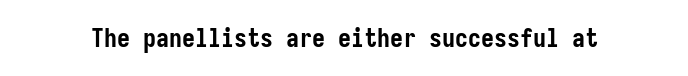
The image shows 26 px bold type, upright; set normal letter spacing, not underlined.
